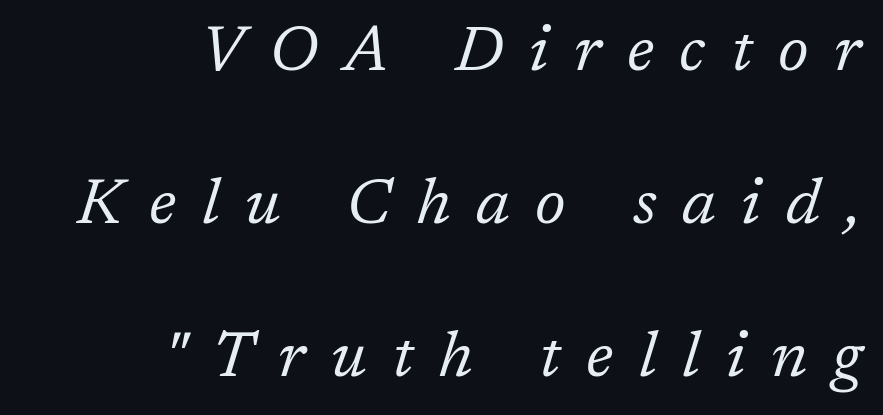
These lines are rendered in a variable-pitch font. The text block is weighted toward the right margin, trailing off unevenly leftward. A serif font was chosen for this passage. Think standard paragraph weight, or any step lighter than that. The space beneath each line is pristine and unruled.
